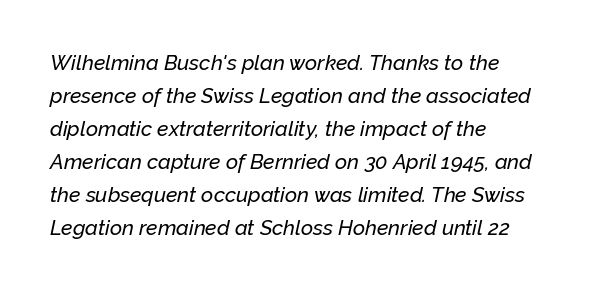
{"italic": "yes", "lean": "right", "slant_degrees": 12, "underline": "no", "align": "left", "line_spacing": "normal", "line_spacing_ratio": 1.57, "letter_spacing": "normal", "letter_spacing_em": 0.0, "glyph_px": 21}
